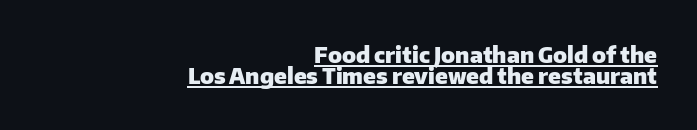
Beneath each row of characters lies a ruled line. Alignment: flush right. The lettering holds an erect, upright posture throughout. This sample uses plain, unmodified letter spacing.
